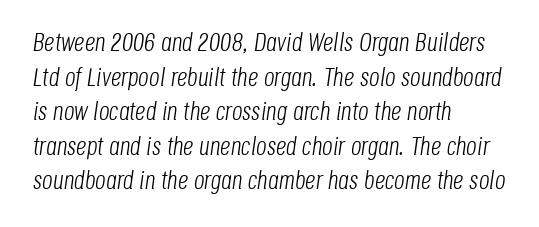
Plain, unruled lines of type. Is the type slanted? Yes — the strokes lean at a clear angle. Vertical stems look standard width or narrower in stroke. This rendering uses left alignment, leaving the right contour irregular.
